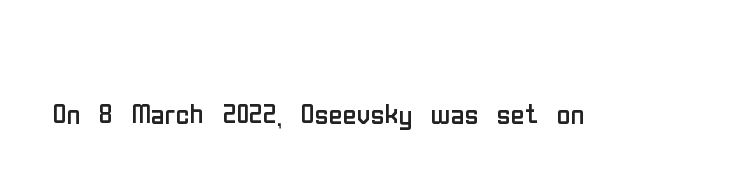
{"serif": "no", "italic": "no", "bold": "no", "weight": "regular", "width": "condensed", "stroke_contrast": "low", "x_height": "medium", "monospaced": "no", "underline": "no", "letter_spacing": "normal", "letter_spacing_em": 0.0, "glyph_px": 38}
